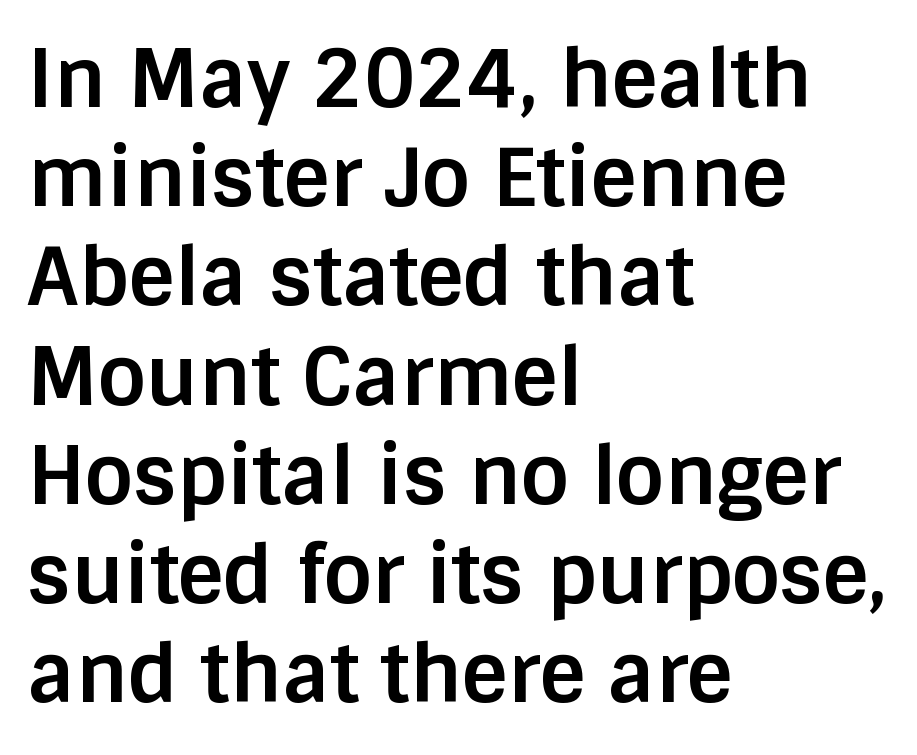
Q: Is the text bold? A: Yes.
Q: Is the text italic (slanted)? A: No, it is upright.
Q: Is the typeface a serif or a sans-serif typeface? A: Sans-serif.
Q: Is the text underlined? A: No.
Q: How is the paragraph aligned? A: Left-aligned.
Q: Is the spacing between letters normal or unusually wide? A: Normal.
Q: Width (condensed, normal, or wide)? A: Normal.
Q: Stroke contrast? A: Low.
Q: x-height? A: Large.
Q: Monospaced? A: No.
